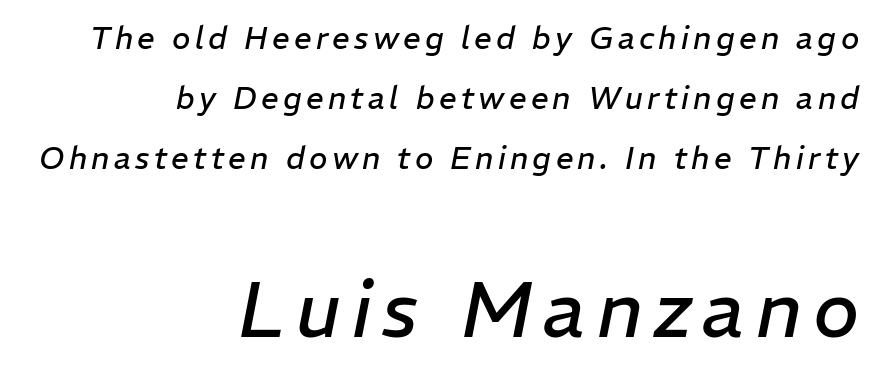
{"italic": "yes", "lean": "right", "slant_degrees": 11, "bold": "no", "weight": "regular", "width": "normal", "stroke_contrast": "low", "x_height": "medium", "monospaced": "no", "underline": "no", "align": "right", "line_spacing": "loose", "line_spacing_ratio": 1.93, "larger_block": "second", "size_ratio": 2.52, "glyph_px": 78}
